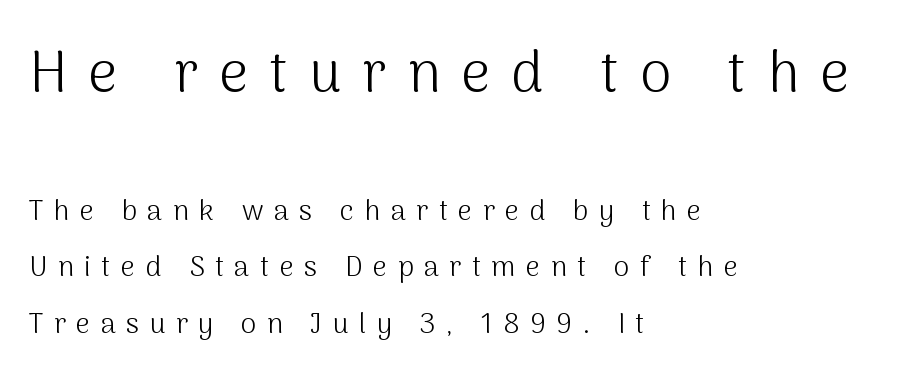
Q: Is the text bold? A: No.
Q: Is the text italic (slanted)? A: No, it is upright.
Q: Is the typeface a serif or a sans-serif typeface? A: Sans-serif.
Q: Is the text underlined? A: No.
Q: How is the paragraph aligned? A: Left-aligned.
Q: Is the spacing between letters normal or unusually wide? A: Unusually wide.
Q: Is the spacing between lines tight, normal or loose? A: Loose.
Q: Which block of text is set in a larger size, the first (top) or the second (bottom)? A: The first (top) one.
Q: Width (condensed, normal, or wide)? A: Normal.
Q: Stroke contrast? A: Medium.
Q: x-height? A: Medium.
Q: Monospaced? A: No.
